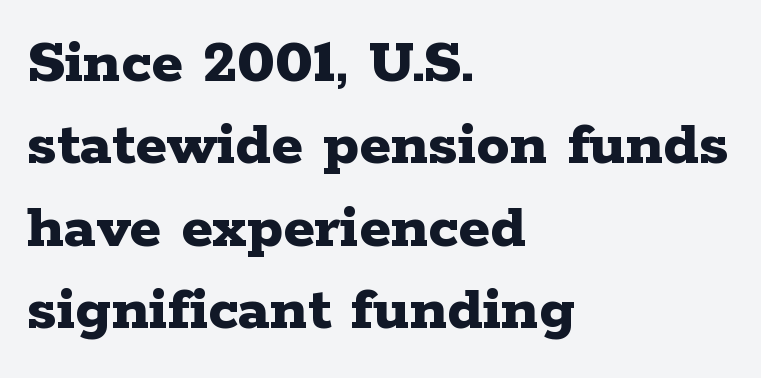
Q: Is the text bold? A: Yes.
Q: Is the text italic (slanted)? A: No, it is upright.
Q: Is the typeface a serif or a sans-serif typeface? A: Serif.
Q: Is the text underlined? A: No.
Q: How is the paragraph aligned? A: Left-aligned.
Q: Is the spacing between letters normal or unusually wide? A: Normal.
Q: Is the spacing between lines tight, normal or loose? A: Normal.
Q: Width (condensed, normal, or wide)? A: Wide.
Q: Stroke contrast? A: Low.
Q: x-height? A: Medium.
Q: Monospaced? A: No.
